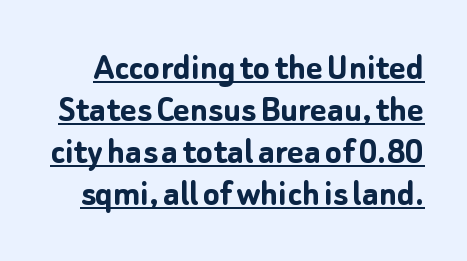
{"serif": "no", "italic": "no", "bold": "yes", "weight": "semibold", "width": "normal", "stroke_contrast": "low", "x_height": "medium", "monospaced": "no", "underline": "yes", "line_spacing": "tight", "line_spacing_ratio": 1.08, "letter_spacing": "normal", "letter_spacing_em": 0.0, "glyph_px": 39}
